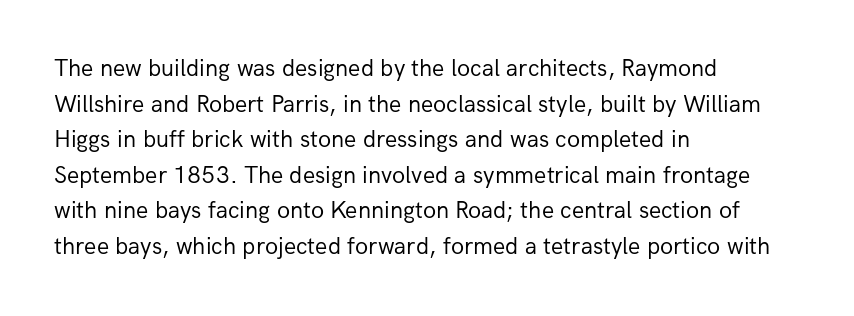
The image shows 24 px text type, upright; set left-aligned, normal line spacing (1.48x), normal letter spacing, not underlined.
